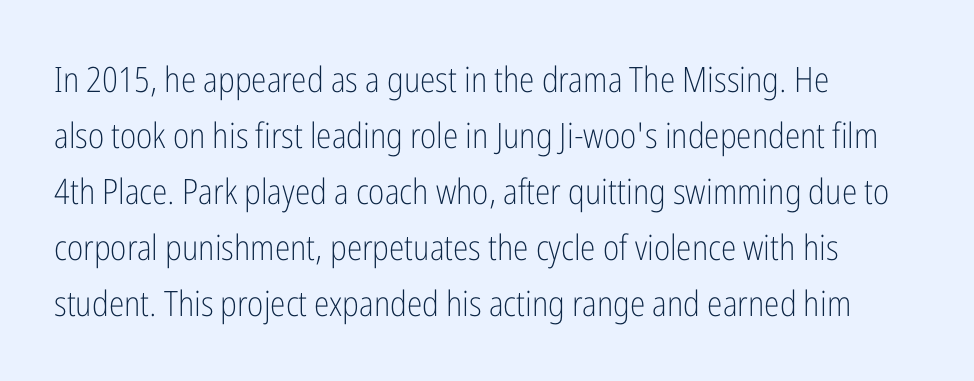
{"serif": "no", "italic": "no", "bold": "no", "weight": "light", "width": "condensed", "stroke_contrast": "low", "x_height": "medium", "monospaced": "no", "underline": "no", "align": "left", "line_spacing": "normal", "line_spacing_ratio": 1.6, "letter_spacing": "normal", "letter_spacing_em": 0.0, "glyph_px": 35}
